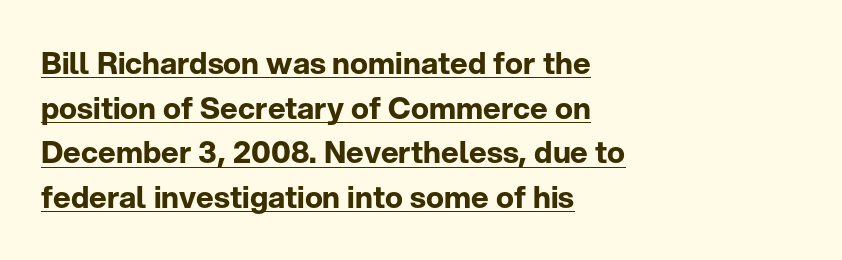
{"serif": "no", "italic": "no", "bold": "yes", "weight": "bold", "width": "normal", "stroke_contrast": "low", "x_height": "medium", "monospaced": "no", "underline": "yes", "align": "left", "line_spacing": "normal", "line_spacing_ratio": 1.49, "letter_spacing": "normal", "letter_spacing_em": 0.0, "glyph_px": 30}
